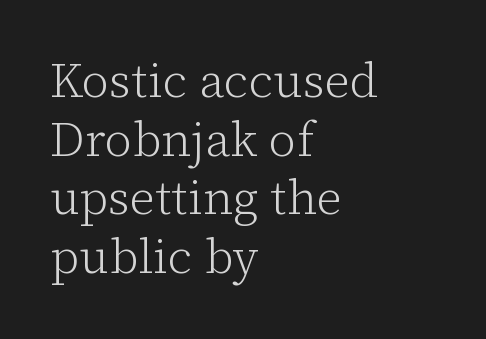
Q: Is the text bold? A: No.
Q: Is the text italic (slanted)? A: No, it is upright.
Q: Is the typeface a serif or a sans-serif typeface? A: Serif.
Q: Is the text underlined? A: No.
Q: How is the paragraph aligned? A: Left-aligned.
Q: Is the spacing between letters normal or unusually wide? A: Normal.
Q: Width (condensed, normal, or wide)? A: Normal.
Q: Stroke contrast? A: Low.
Q: x-height? A: Medium.
Q: Monospaced? A: No.
